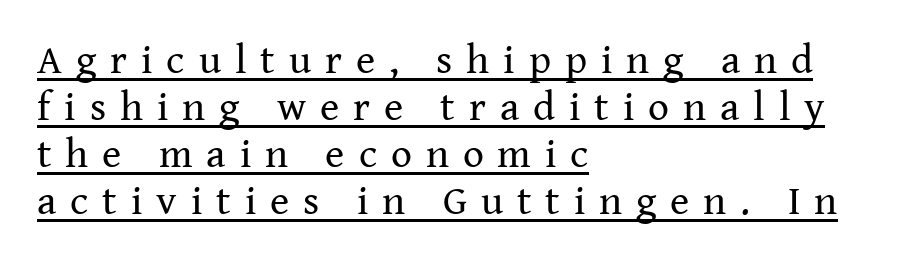
Upright lettering throughout. I'd call this a serif setting — the letters wear small feet. Alignment: flush left. Reading down the column, the eye jumps only a short way to each next line.
